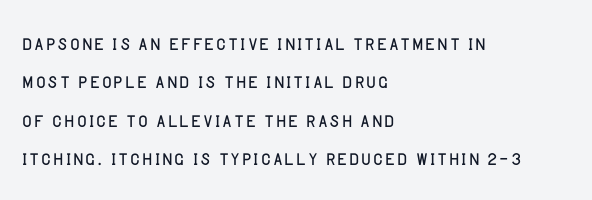
Q: Is the text bold? A: No.
Q: Is the text italic (slanted)? A: No, it is upright.
Q: Is the text underlined? A: No.
Q: How is the paragraph aligned? A: Left-aligned.
Q: Is the spacing between letters normal or unusually wide? A: Normal.
Q: Is the spacing between lines tight, normal or loose? A: Normal.
